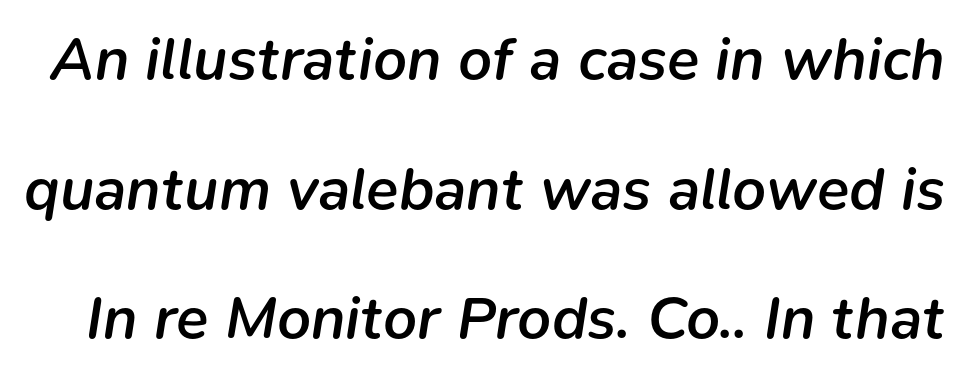
The image shows 60 px semibold type, italic (leaning right); set loose line spacing (2.16x), normal letter spacing, not underlined; low stroke contrast and a medium x-height.
